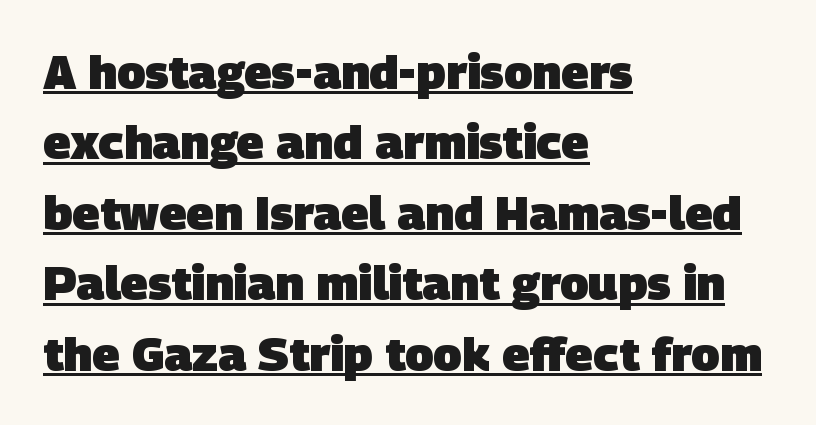
The image shows 47 px heavy sans-serif type; set left-aligned, normal line spacing (1.5x), normal letter spacing, underlined; low stroke contrast and a large x-height.
